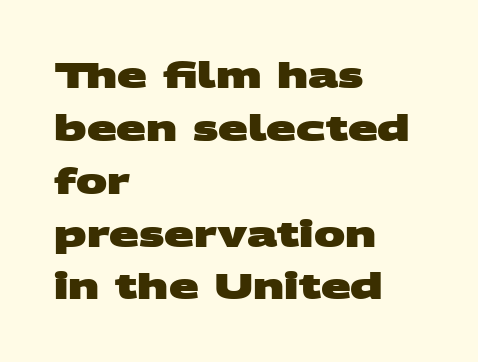
The image shows 35 px heavy, wide sans-serif type; set left-aligned, normal line spacing (1.51x), normal letter spacing, not underlined; medium stroke contrast and a large x-height.
